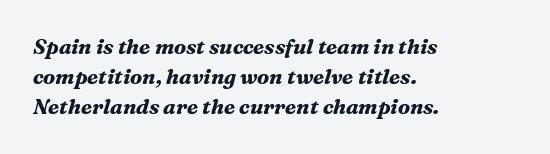
Normally led — the rows are evenly, conventionally spaced. Students, note that the glyphs here touch the page at normal intervals. Caption: bold face, heavy strokes. The ragged edge is on the right, which tells us the setting is flush left. It's the slanting kind of type. A clean baseline with only descenders dipping below it.
